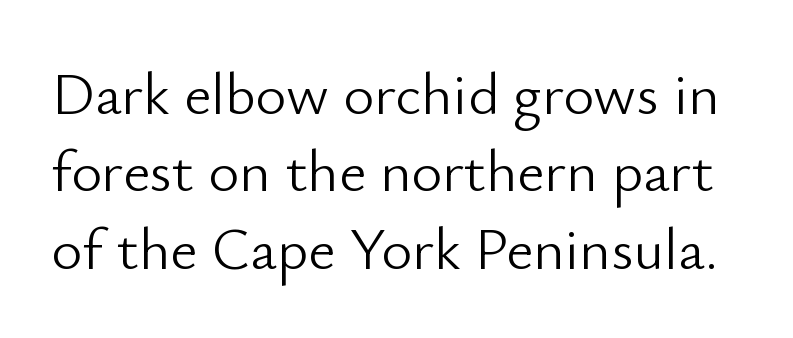
{"serif": "no", "italic": "no", "bold": "no", "weight": "light", "width": "normal", "stroke_contrast": "low", "x_height": "small", "monospaced": "no", "underline": "no", "line_spacing": "normal", "line_spacing_ratio": 1.31, "letter_spacing": "normal", "letter_spacing_em": 0.0, "glyph_px": 59}
